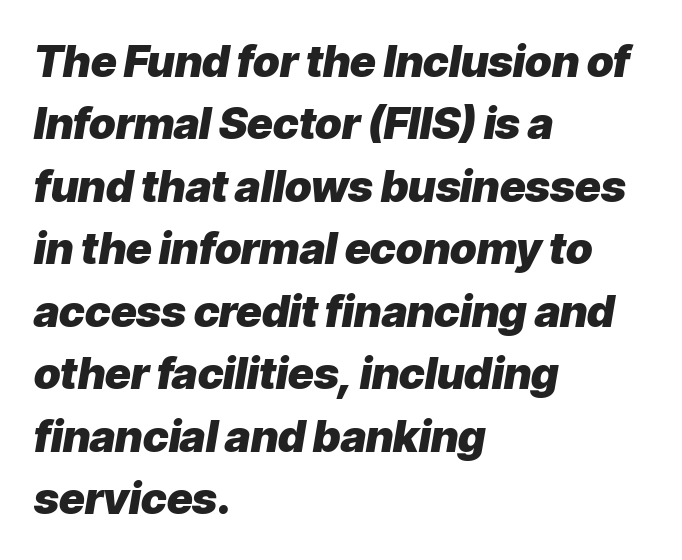
The characters look thick and weighty, a clear bold. This block has exactly the height ordinary leading produces. Default kerning and tracking; the words read as compact shapes. Posture: slanted. Visually the block forms a straight wall on the left and a jagged coastline on the right. The face used here is proportionally spaced, like ordinary book or web type.
